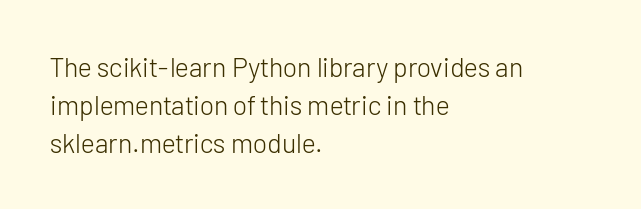
Short note: letters normally spaced. These lines are set flush left with a ragged right edge. The passage shown is not bold in any degree. Rows of type keep a routine distance in the vertical direction. This is the regular roman posture of the typeface.
